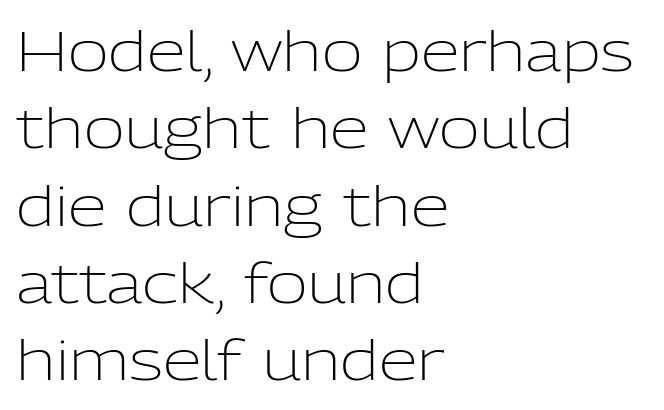
Q: Is the text bold? A: No.
Q: Is the text italic (slanted)? A: No, it is upright.
Q: Is the typeface a serif or a sans-serif typeface? A: Sans-serif.
Q: Is the text underlined? A: No.
Q: How is the paragraph aligned? A: Left-aligned.
Q: Is the spacing between letters normal or unusually wide? A: Normal.
Q: Is the spacing between lines tight, normal or loose? A: Normal.
Q: Width (condensed, normal, or wide)? A: Normal.
Q: Stroke contrast? A: Low.
Q: x-height? A: Medium.
Q: Monospaced? A: No.
